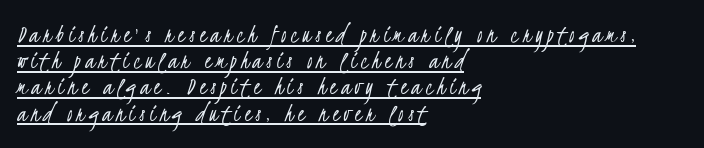
Check the space under the baseline: a stroke is drawn there. The space between consecutive lines is stingy. Compared with a centered layout, this one pins lines to the left instead. The strokes carry an ordinary text weight at most.
